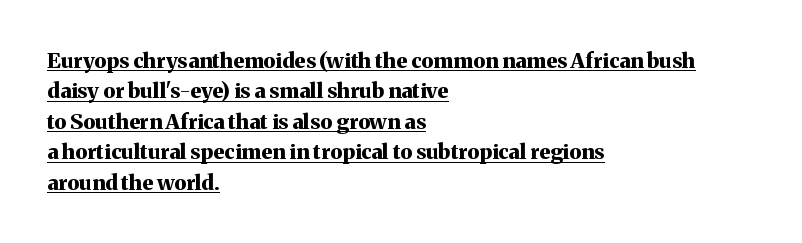
A continuous stroke trails under the words, as in a hyperlink. Reading down the block, your eye returns to a fixed left position each line. No extra tracking has been applied to these lines. The letters stand straight up with perfectly vertical stems.
